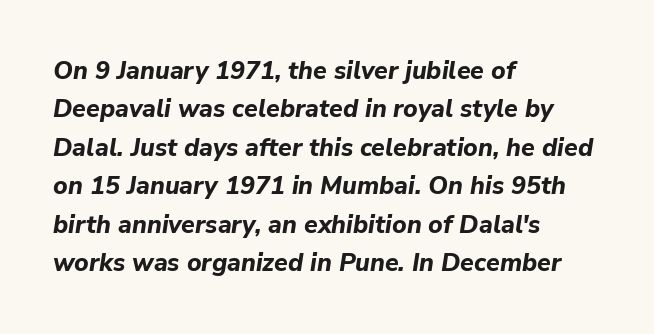
The whole block is typeset with a tilt. A dark, heavy texture on the line: the type is bold. Lines of text with bare space underneath. Short note: letters normally spaced.
